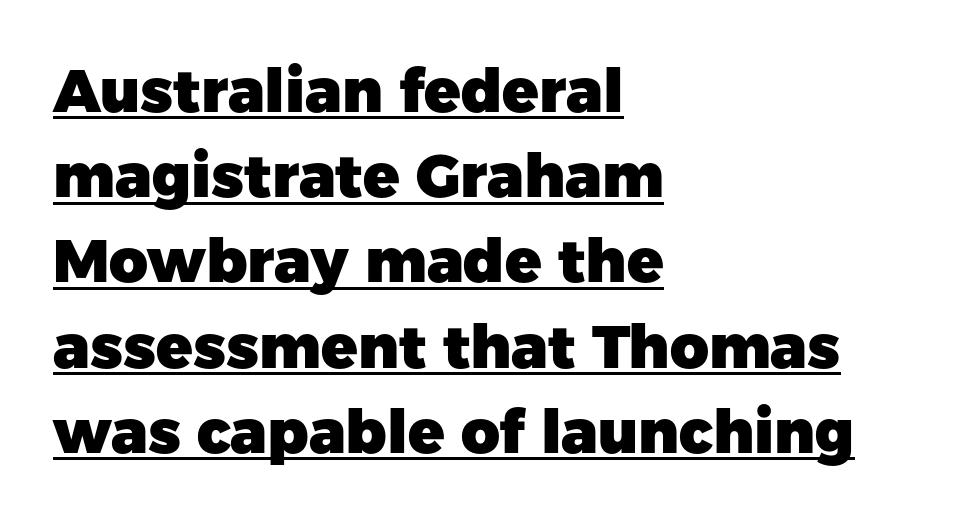
Q: Is the text bold? A: Yes.
Q: Is the text italic (slanted)? A: No, it is upright.
Q: Is the typeface a serif or a sans-serif typeface? A: Sans-serif.
Q: Is the text underlined? A: Yes.
Q: How is the paragraph aligned? A: Left-aligned.
Q: Is the spacing between letters normal or unusually wide? A: Normal.
Q: Is the spacing between lines tight, normal or loose? A: Normal.
Q: Width (condensed, normal, or wide)? A: Normal.
Q: Stroke contrast? A: Low.
Q: x-height? A: Medium.
Q: Monospaced? A: No.
